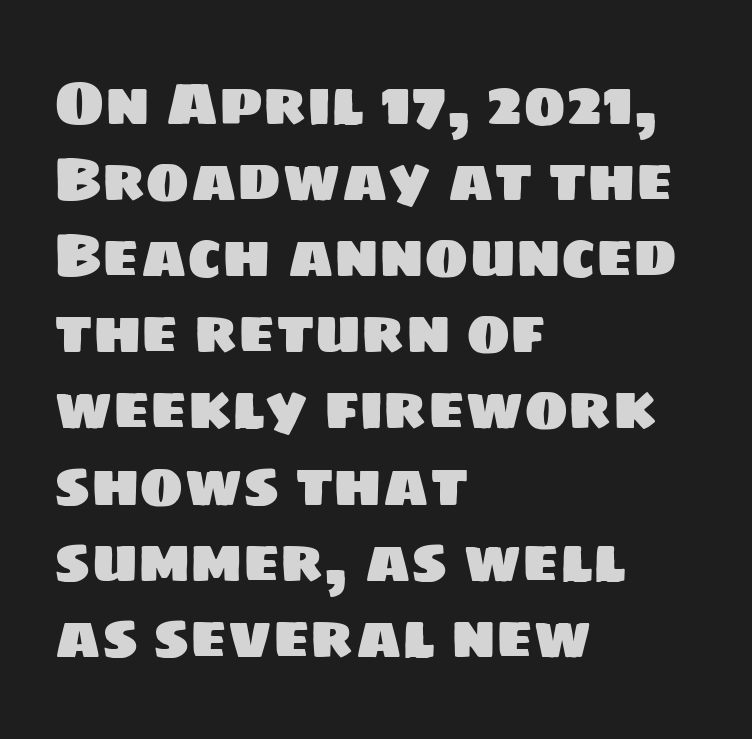
The image shows 59 px sans-serif type; set left-aligned, normal line spacing (1.29x), normal letter spacing, not underlined; low stroke contrast and a large x-height.
